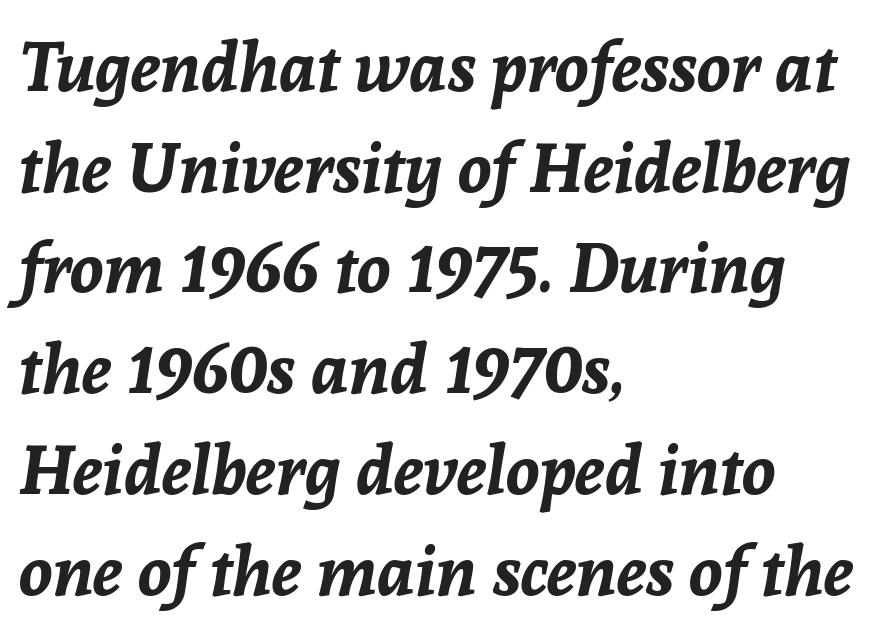
{"italic": "yes", "lean": "right", "slant_degrees": 8, "bold": "yes", "weight": "bold", "width": "normal", "stroke_contrast": "low", "x_height": "medium", "monospaced": "no", "underline": "no", "align": "left", "line_spacing": "normal", "line_spacing_ratio": 1.46, "letter_spacing": "normal", "letter_spacing_em": 0.0, "glyph_px": 69}
